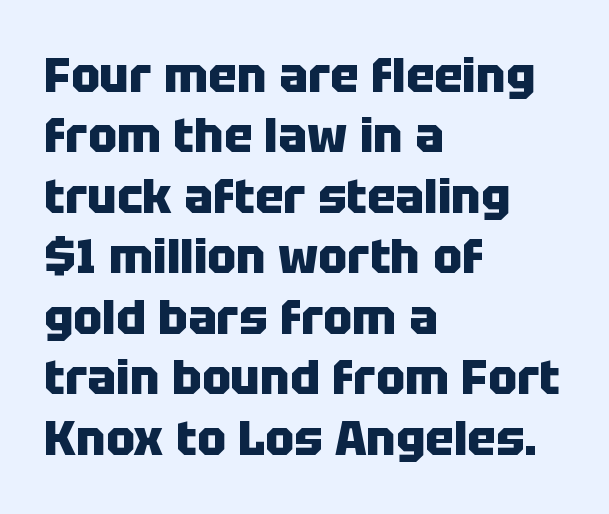
{"serif": "no", "italic": "no", "bold": "yes", "weight": "heavy", "width": "normal", "stroke_contrast": "low", "x_height": "large", "monospaced": "no", "underline": "no", "align": "left", "line_spacing": "normal", "line_spacing_ratio": 1.26, "letter_spacing": "normal", "letter_spacing_em": 0.0, "glyph_px": 48}
